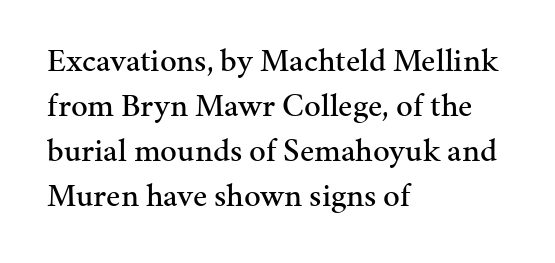
The image shows 33 px serif type, upright; set left-aligned, normal line spacing (1.36x), normal letter spacing, not underlined; medium stroke contrast and a medium x-height.
